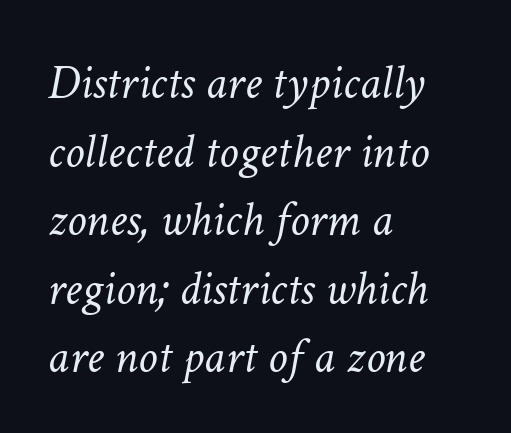
Q: Is the text bold? A: No.
Q: Is the text italic (slanted)? A: Yes, it leans right by about 11 degrees.
Q: Is the text underlined? A: No.
Q: How is the paragraph aligned? A: Left-aligned.
Q: Is the spacing between letters normal or unusually wide? A: Normal.
Q: Is the spacing between lines tight, normal or loose? A: Normal.
Q: Width (condensed, normal, or wide)? A: Normal.
Q: Stroke contrast? A: Low.
Q: x-height? A: Medium.
Q: Monospaced? A: No.
